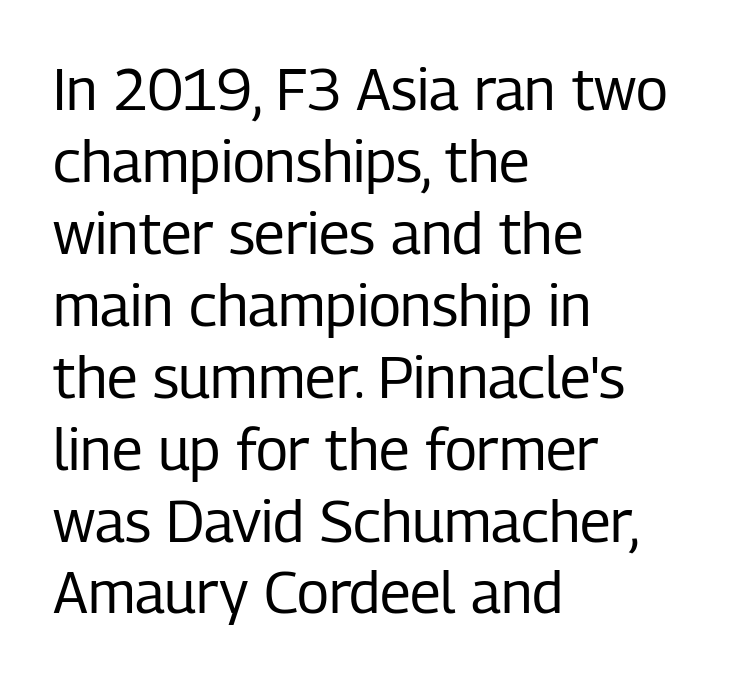
Q: Is the text bold? A: No.
Q: Is the text italic (slanted)? A: No, it is upright.
Q: Is the typeface a serif or a sans-serif typeface? A: Sans-serif.
Q: Is the text underlined? A: No.
Q: How is the paragraph aligned? A: Left-aligned.
Q: Is the spacing between letters normal or unusually wide? A: Normal.
Q: Width (condensed, normal, or wide)? A: Condensed.
Q: Stroke contrast? A: Low.
Q: x-height? A: Medium.
Q: Monospaced? A: No.
